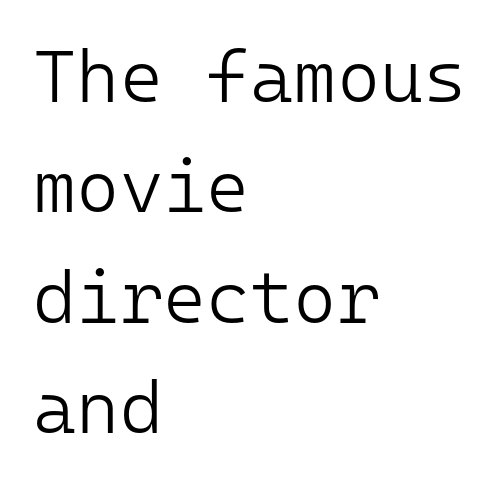
{"serif": "no", "italic": "no", "bold": "no", "weight": "light", "width": "normal", "stroke_contrast": "low", "x_height": "medium", "monospaced": "yes", "underline": "no", "align": "left", "line_spacing": "normal", "line_spacing_ratio": 1.49, "letter_spacing": "normal", "letter_spacing_em": 0.0, "glyph_px": 74}
